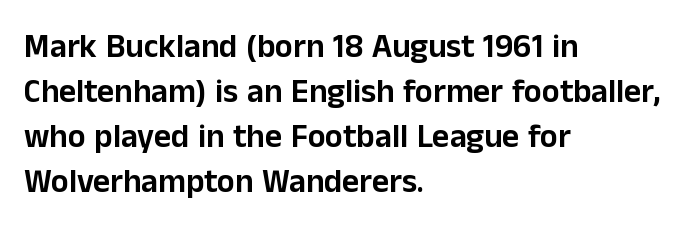
The image shows 33 px sans-serif type, upright; set left-aligned, normal line spacing (1.36x), normal letter spacing, not underlined; low stroke contrast and a medium x-height.
